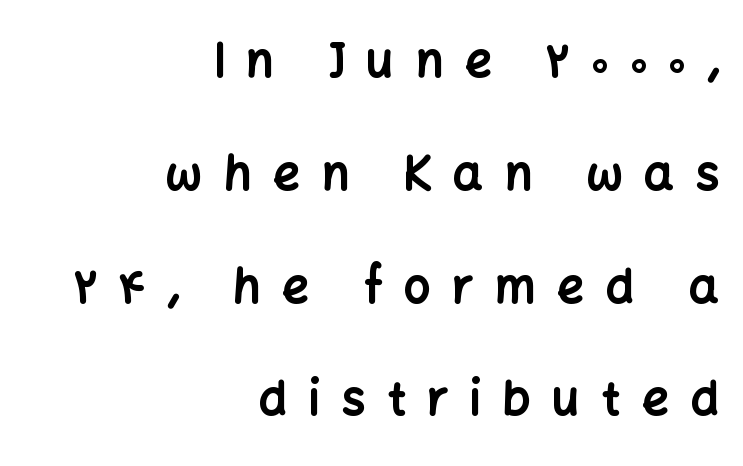
{"serif": "no", "italic": "no", "bold": "yes", "weight": "bold", "width": "normal", "stroke_contrast": "low", "x_height": "medium", "monospaced": "no", "underline": "no", "align": "right", "line_spacing": "loose", "line_spacing_ratio": 2.4, "letter_spacing": "wide", "letter_spacing_em": 0.46, "glyph_px": 47}
